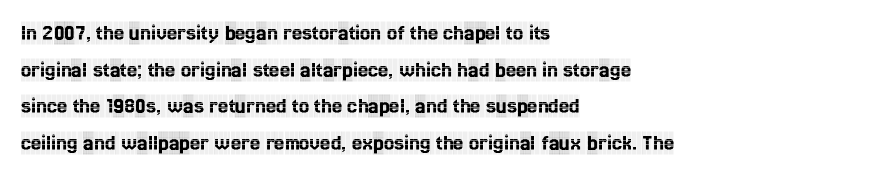
Q: Is the text italic (slanted)? A: No, it is upright.
Q: Is the text underlined? A: No.
Q: How is the paragraph aligned? A: Left-aligned.
Q: Is the spacing between letters normal or unusually wide? A: Normal.
Q: Is the spacing between lines tight, normal or loose? A: Normal.
